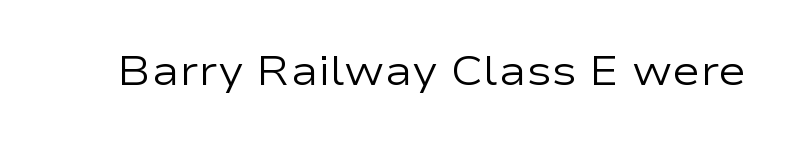
{"serif": "no", "italic": "no", "bold": "no", "weight": "regular", "width": "wide", "stroke_contrast": "low", "x_height": "medium", "monospaced": "no", "underline": "no", "letter_spacing": "normal", "letter_spacing_em": 0.0, "glyph_px": 42}
